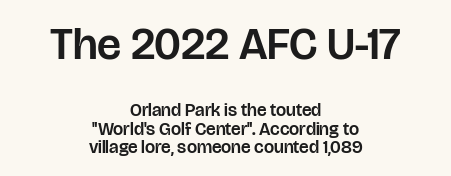
{"serif": "no", "italic": "no", "width": "normal", "stroke_contrast": "low", "x_height": "large", "monospaced": "no", "underline": "no", "align": "center", "line_spacing": "tight", "line_spacing_ratio": 1.03, "letter_spacing": "normal", "letter_spacing_em": 0.0, "larger_block": "first", "size_ratio": 2.5, "glyph_px": 45}
